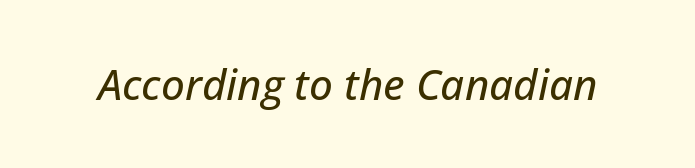
Plain, unruled lines of type. A typesetter would mark this as italic. The passage shown is typed in a proportional face where columns would drift. Each word holds together tightly as a unit, with standard inter-letter gaps.
